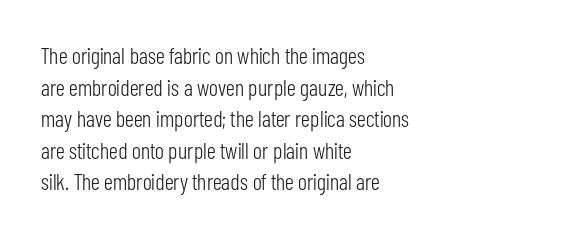
Q: Is the text bold? A: No.
Q: Is the text italic (slanted)? A: No, it is upright.
Q: Is the text underlined? A: No.
Q: How is the paragraph aligned? A: Left-aligned.
Q: Is the spacing between letters normal or unusually wide? A: Normal.
Q: Is the spacing between lines tight, normal or loose? A: Normal.
